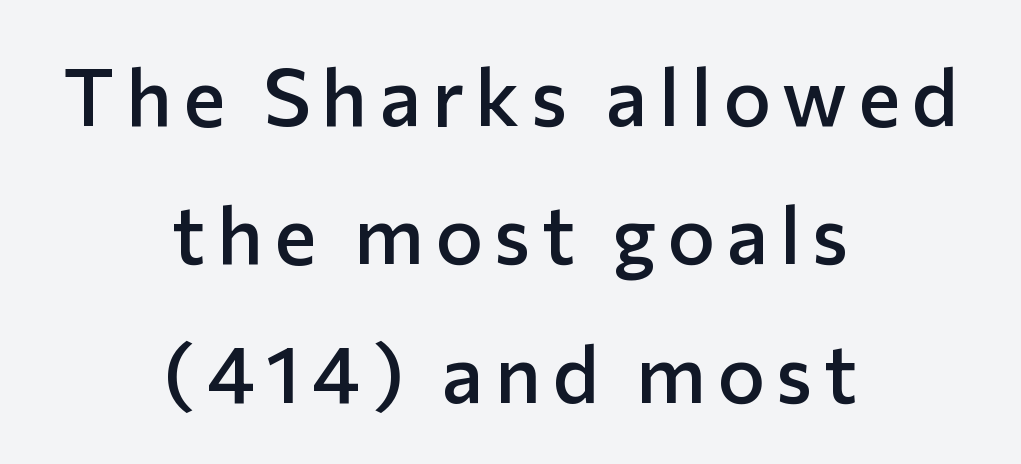
The image shows 80 px semibold sans-serif type, upright; set centered, line spacing 1.73x, not underlined; low stroke contrast and a medium x-height.
